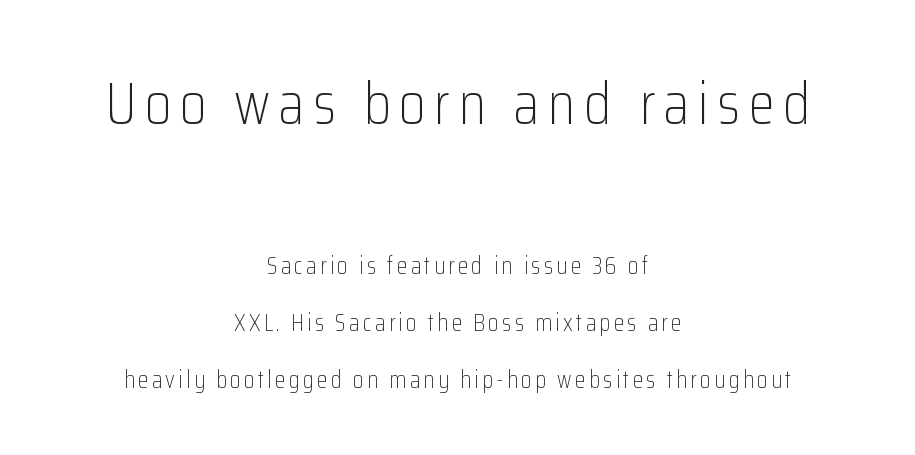
Q: Is the text bold? A: No.
Q: Is the text italic (slanted)? A: No, it is upright.
Q: Is the typeface a serif or a sans-serif typeface? A: Sans-serif.
Q: Is the text underlined? A: No.
Q: How is the paragraph aligned? A: Centered.
Q: Is the spacing between lines tight, normal or loose? A: Loose.
Q: Which block of text is set in a larger size, the first (top) or the second (bottom)? A: The first (top) one.
Q: Width (condensed, normal, or wide)? A: Condensed.
Q: Stroke contrast? A: Low.
Q: x-height? A: Medium.
Q: Monospaced? A: No.
